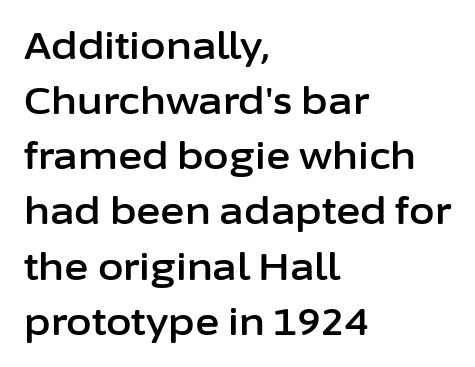
It's the straight-up-and-down kind of type. Interline gaps are of average width in this sample. Descenders hang freely into open space. In terms of letterform style, serifs are entirely absent.
